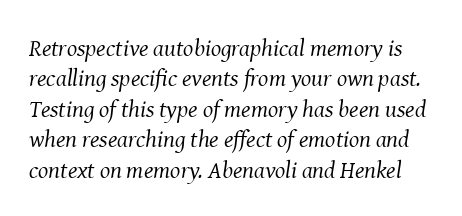
{"italic": "yes", "lean": "right", "slant_degrees": 8, "bold": "no", "underline": "no", "line_spacing": "normal", "line_spacing_ratio": 1.27, "letter_spacing": "normal", "letter_spacing_em": 0.0, "glyph_px": 24}
